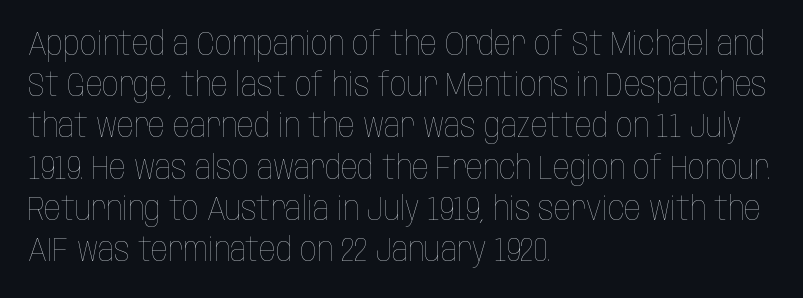
The image shows 33 px thin, condensed type, upright; set left-aligned, normal line spacing (1.25x), normal letter spacing, not underlined; low stroke contrast and a large x-height.
